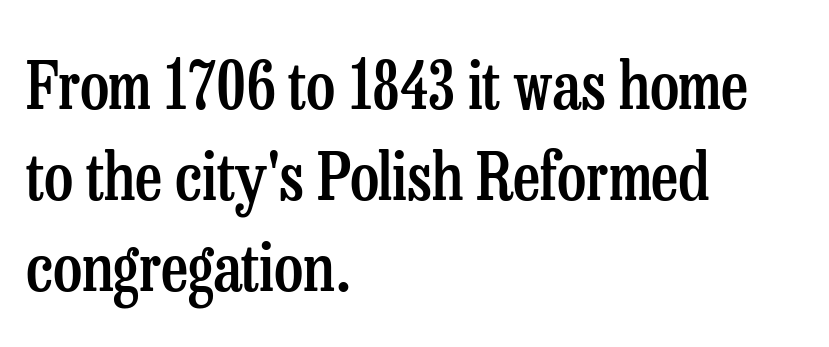
Q: Is the text bold? A: Semi-bold.
Q: Is the text italic (slanted)? A: No, it is upright.
Q: Is the typeface a serif or a sans-serif typeface? A: Serif.
Q: Is the text underlined? A: No.
Q: How is the paragraph aligned? A: Left-aligned.
Q: Is the spacing between letters normal or unusually wide? A: Normal.
Q: Is the spacing between lines tight, normal or loose? A: Normal.
Q: Width (condensed, normal, or wide)? A: Condensed.
Q: Stroke contrast? A: Low.
Q: x-height? A: Medium.
Q: Monospaced? A: No.
